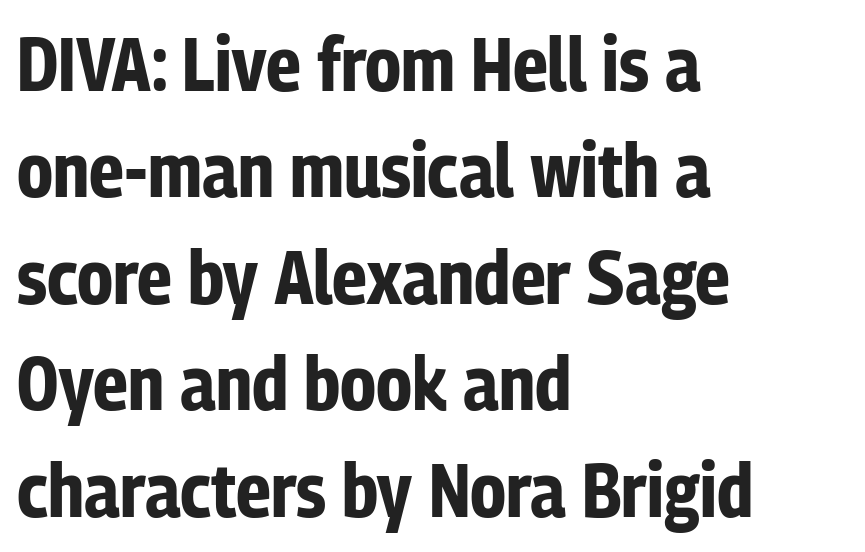
The image shows 76 px bold, condensed sans-serif type, upright; set left-aligned, normal line spacing (1.4x), normal letter spacing, not underlined; low stroke contrast and a medium x-height.
